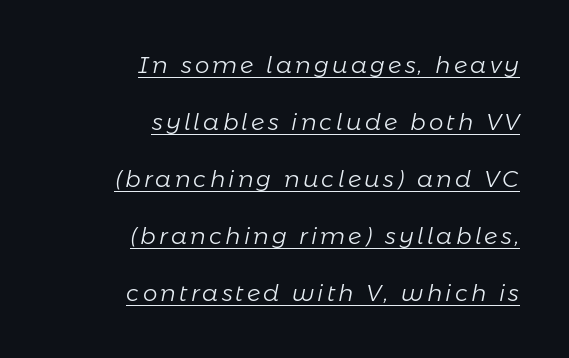
The face used here has a pronounced slope to its letters. The ragged edge is on the left, which tells us the setting is flush right. Beneath each row of characters lies a ruled line. No heavy texture on the line: the type isn't bold. Leading is clearly above the norm, producing a sparse column.
